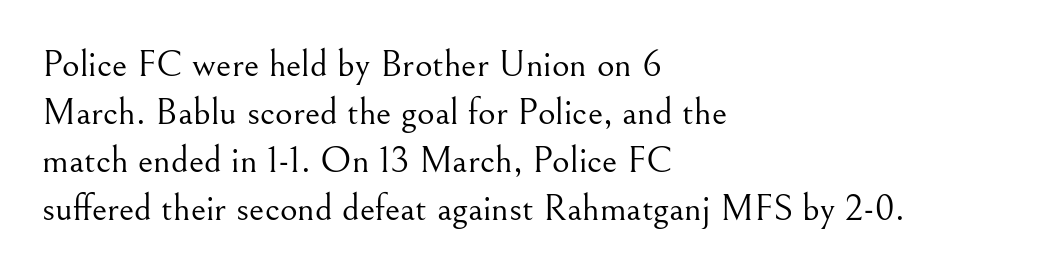
The image shows 38 px light serif type, upright; set left-aligned, normal line spacing (1.26x), normal letter spacing, not underlined; medium stroke contrast and a small x-height.
